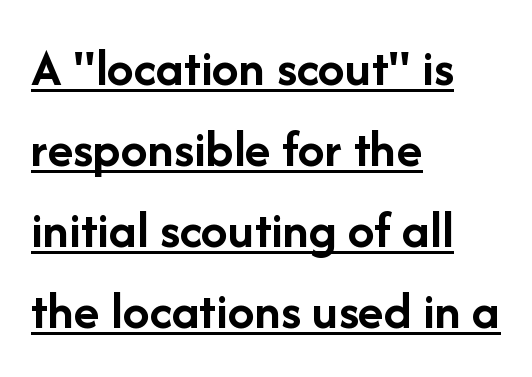
Q: Is the text bold? A: Yes.
Q: Is the text italic (slanted)? A: No, it is upright.
Q: Is the typeface a serif or a sans-serif typeface? A: Sans-serif.
Q: Is the text underlined? A: Yes.
Q: How is the paragraph aligned? A: Left-aligned.
Q: Is the spacing between letters normal or unusually wide? A: Normal.
Q: Is the spacing between lines tight, normal or loose? A: Normal.
Q: Width (condensed, normal, or wide)? A: Normal.
Q: Stroke contrast? A: Low.
Q: x-height? A: Medium.
Q: Monospaced? A: No.
